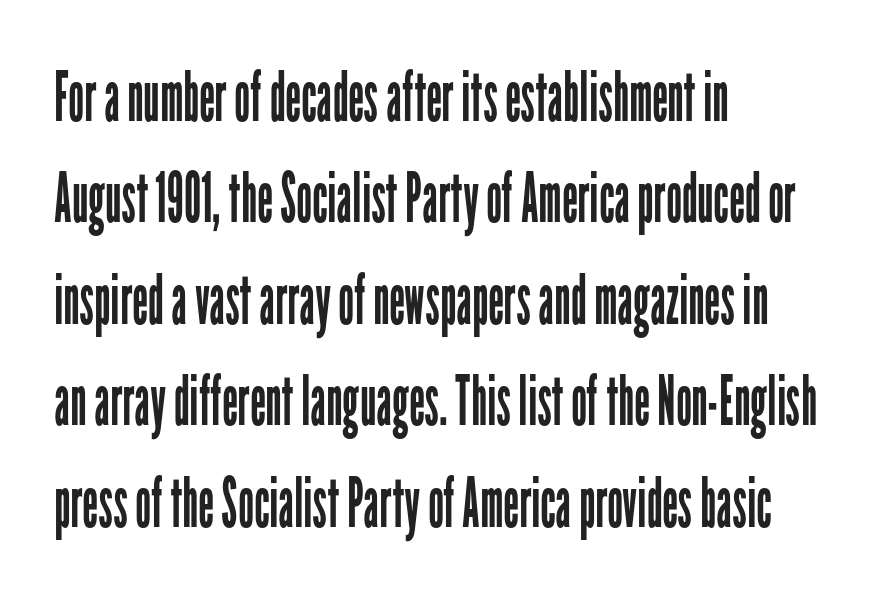
{"serif": "no", "italic": "no", "bold": "no", "weight": "regular", "width": "condensed", "stroke_contrast": "low", "x_height": "medium", "monospaced": "no", "underline": "no", "align": "left", "line_spacing": "normal", "line_spacing_ratio": 1.45, "letter_spacing": "normal", "letter_spacing_em": 0.0, "glyph_px": 70}
